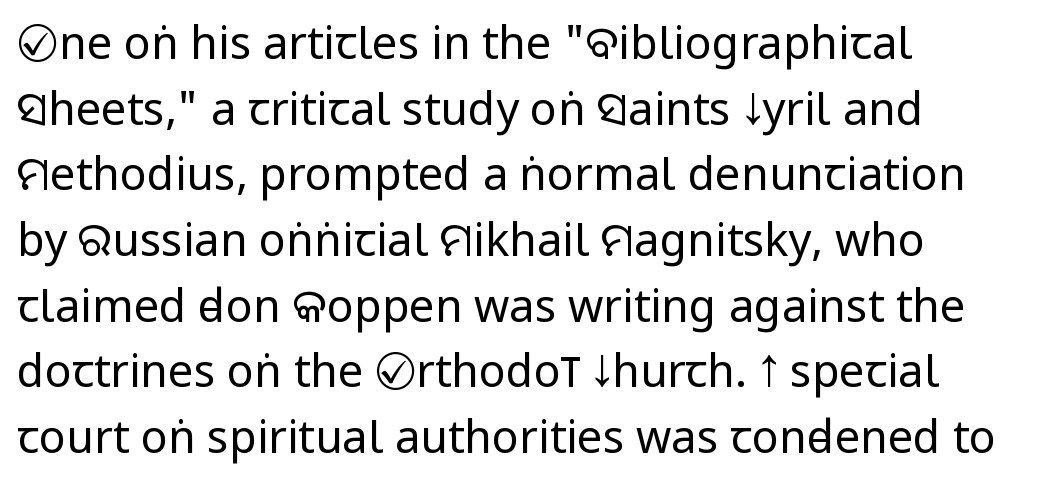
The image shows 45 px regular-weight, condensed sans-serif type, upright; set left-aligned, normal line spacing (1.46x), normal letter spacing, not underlined; low stroke contrast.
